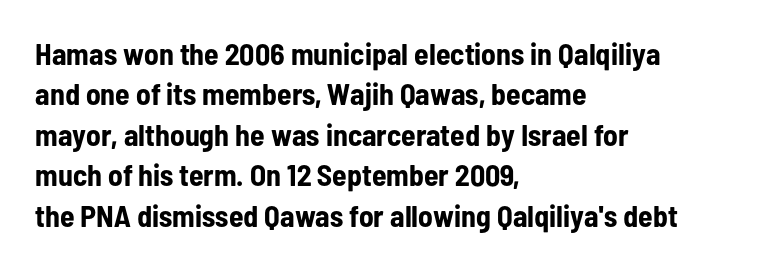
Nobody touched the tracking dial on this one. Is this a fixed-width face? No — the glyphs have proportional, varying widths. Each new line begins a customary step beneath the previous one. The setting favours the left margin, as ordinary paragraphs usually do.
